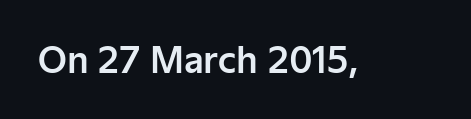
{"serif": "no", "italic": "no", "width": "normal", "stroke_contrast": "low", "x_height": "medium", "monospaced": "no", "underline": "no", "letter_spacing": "normal", "letter_spacing_em": 0.0, "glyph_px": 35}
